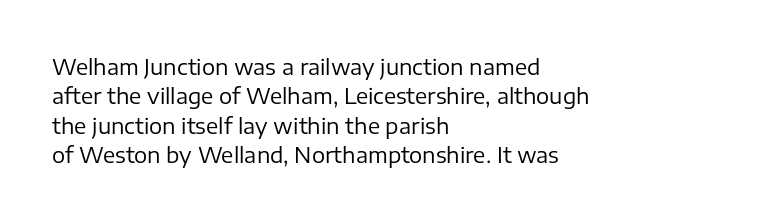
Bare-footed words on every line. Every stem runs plumb, perpendicular to the baseline. The typesetting does not lean heavy: it is not bold. Tracking value appears to be zero — textbook default spacing. The vertical gap from one line to the next is medium.
